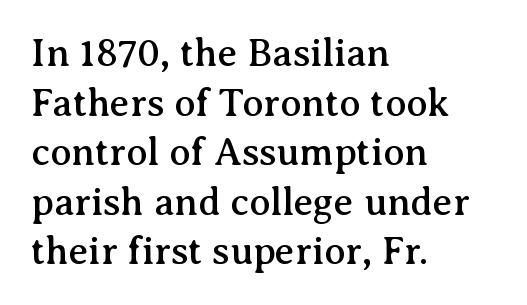
Q: Is the text italic (slanted)? A: No, it is upright.
Q: Is the typeface a serif or a sans-serif typeface? A: Serif.
Q: Is the text underlined? A: No.
Q: How is the paragraph aligned? A: Left-aligned.
Q: Is the spacing between letters normal or unusually wide? A: Normal.
Q: Is the spacing between lines tight, normal or loose? A: Normal.
Q: Width (condensed, normal, or wide)? A: Normal.
Q: Stroke contrast? A: Medium.
Q: x-height? A: Medium.
Q: Monospaced? A: No.
